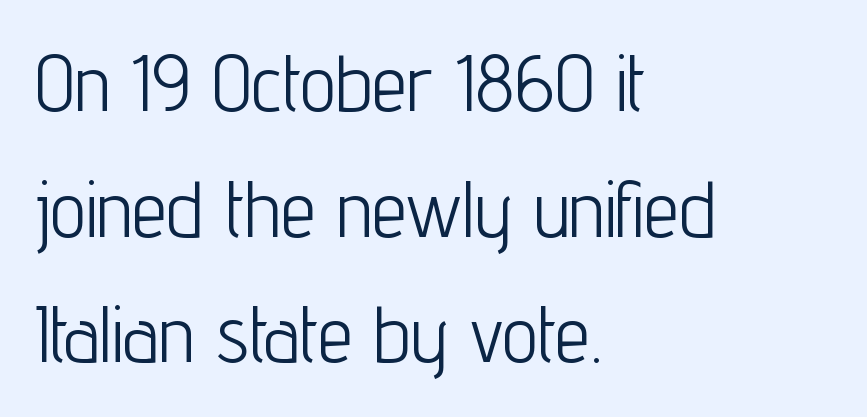
Q: Is the text bold? A: No.
Q: Is the text italic (slanted)? A: No, it is upright.
Q: Is the typeface a serif or a sans-serif typeface? A: Sans-serif.
Q: Is the text underlined? A: No.
Q: How is the paragraph aligned? A: Left-aligned.
Q: Is the spacing between letters normal or unusually wide? A: Normal.
Q: Is the spacing between lines tight, normal or loose? A: Normal.
Q: Width (condensed, normal, or wide)? A: Condensed.
Q: Stroke contrast? A: Low.
Q: x-height? A: Medium.
Q: Monospaced? A: No.
